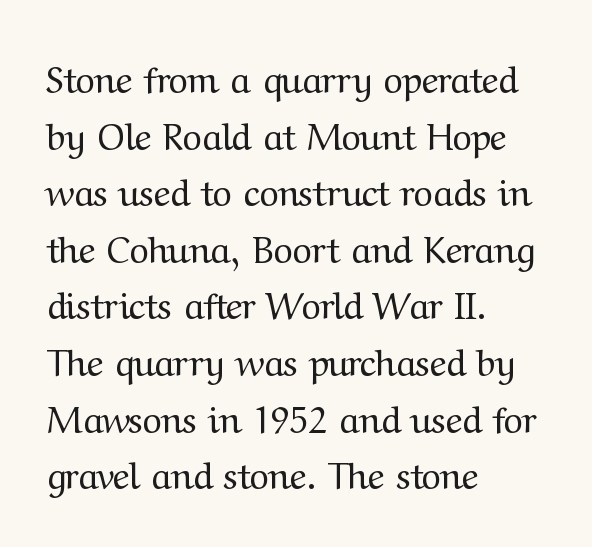
In CSS terms this would be text-align: left. Quick note: underline off. Here the glyphs are tracked normally, forming tight word shapes. A serif font was chosen for this passage.
